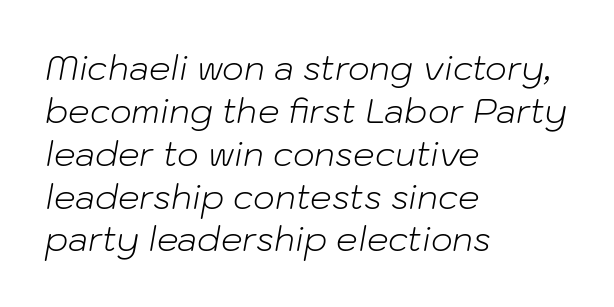
The image shows 34 px light type, italic (leaning right); set left-aligned, normal line spacing (1.26x), normal letter spacing, not underlined; low stroke contrast and a medium x-height.
